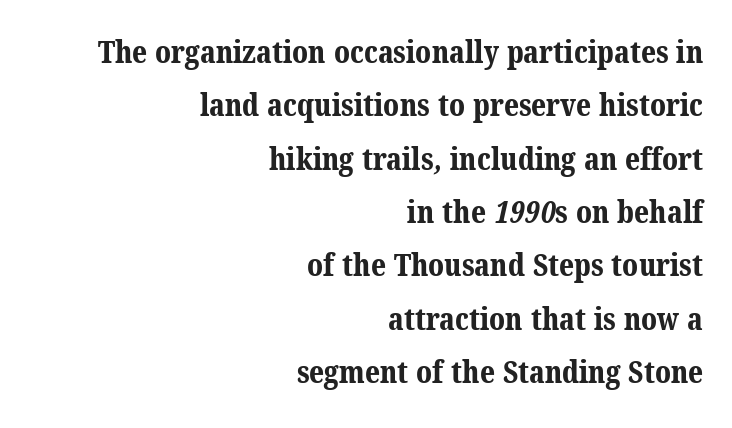
Q: Is the text bold? A: Yes.
Q: Is the typeface a serif or a sans-serif typeface? A: Serif.
Q: Is the text underlined? A: No.
Q: How is the paragraph aligned? A: Right-aligned.
Q: Is the spacing between letters normal or unusually wide? A: Normal.
Q: Width (condensed, normal, or wide)? A: Normal.
Q: Stroke contrast? A: Medium.
Q: x-height? A: Medium.
Q: Monospaced? A: No.
